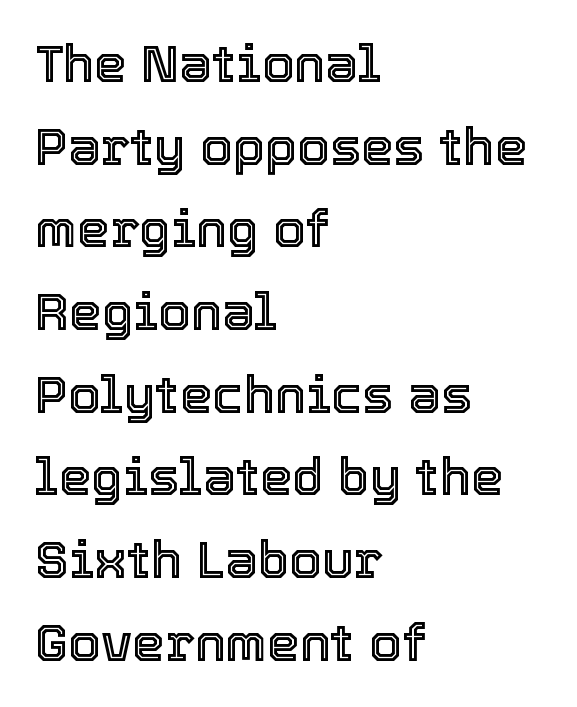
The image shows 52 px text type, upright; set left-aligned, normal line spacing (1.59x), normal letter spacing, not underlined; a medium x-height.
